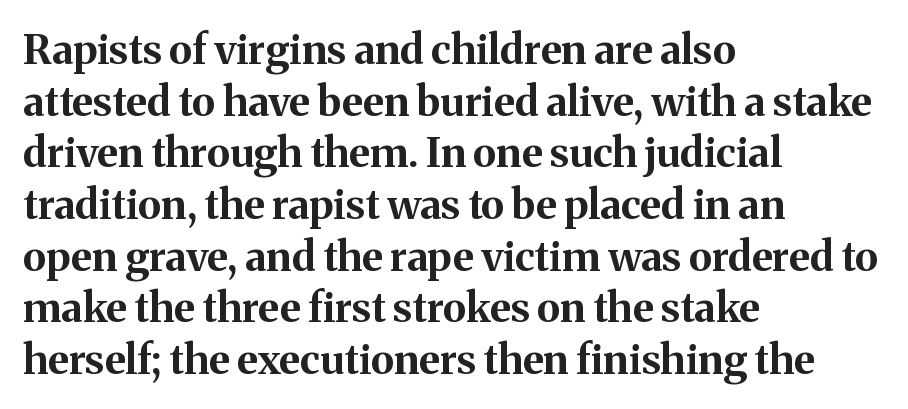
{"serif": "yes", "italic": "no", "bold": "yes", "weight": "bold", "width": "normal", "stroke_contrast": "medium", "x_height": "medium", "monospaced": "no", "underline": "no", "align": "left", "line_spacing": "normal", "line_spacing_ratio": 1.26, "letter_spacing": "normal", "letter_spacing_em": 0.0, "glyph_px": 41}
